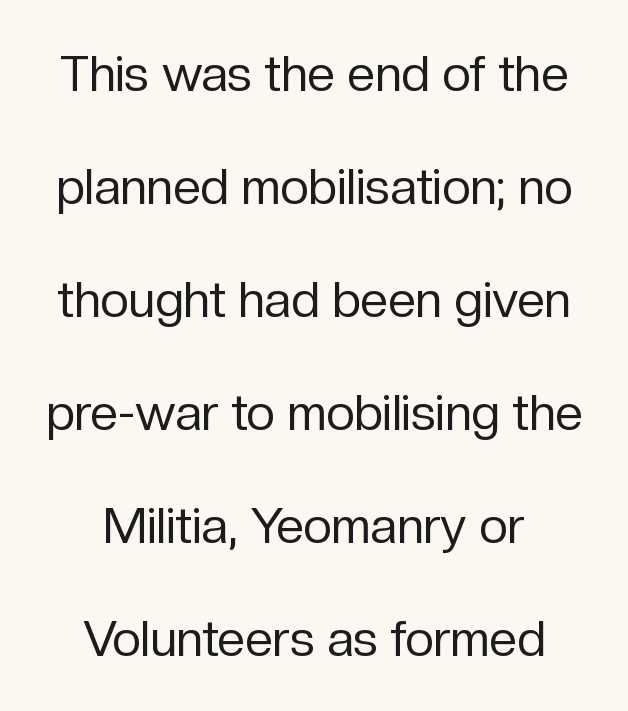
The horizontal fit of the characters is conventional and even. Honestly, there is no underline to notice here at all. Unbolded letterforms with no extra heft. Is there much room between lines? Yes — plenty of vertical air separates them. Check where the strokes stop: nothing finishes them off — pure sans.
